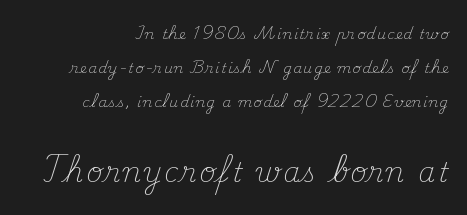
The image shows 27 px text type; set loose line spacing (2.42x), not underlined; the second (bottom) block is 1.93x larger.
